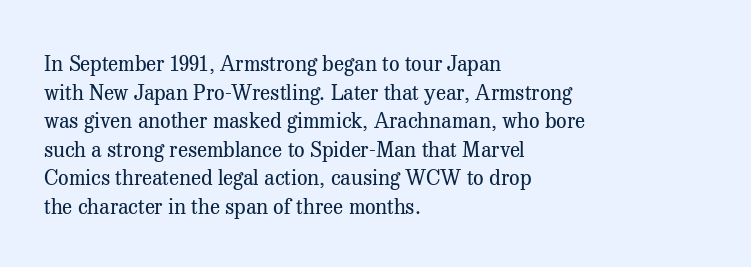
{"italic": "no", "bold": "no", "underline": "no", "align": "left", "line_spacing": "normal", "line_spacing_ratio": 1.36, "letter_spacing": "normal", "letter_spacing_em": 0.0, "glyph_px": 21}
